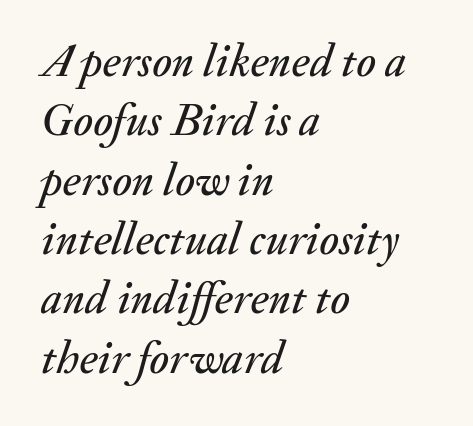
{"italic": "yes", "lean": "right", "slant_degrees": 20, "width": "normal", "stroke_contrast": "medium", "x_height": "small", "monospaced": "no", "underline": "no", "align": "left", "line_spacing": "normal", "line_spacing_ratio": 1.29, "letter_spacing": "normal", "letter_spacing_em": 0.0, "glyph_px": 46}
